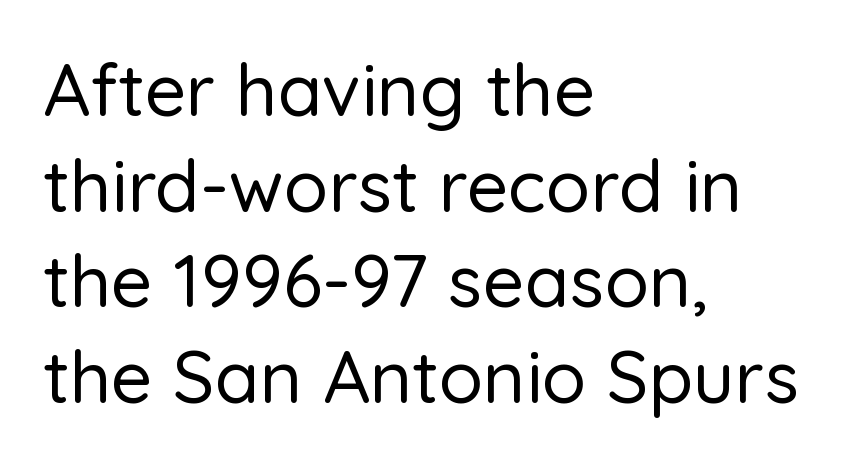
Observe the absence of serifs on each vertical stroke in this sample. Between one letter and the next there's only the usual sliver of space. The letters stand straight up with perfectly vertical stems. Leading: standard. Alignment: flush left. The space beneath each line is pristine and unruled.
